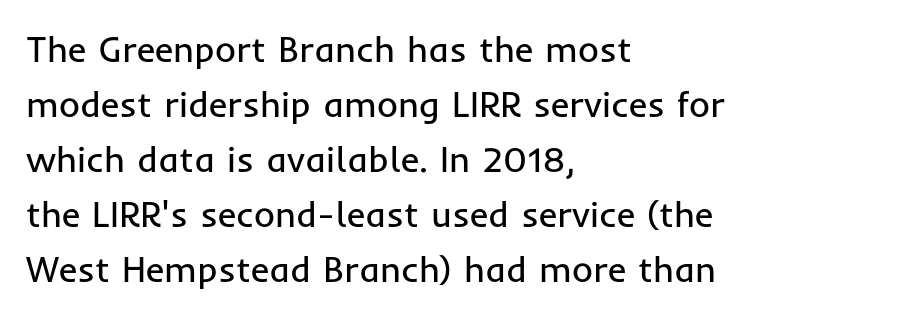
{"serif": "no", "italic": "no", "bold": "no", "weight": "regular", "width": "normal", "stroke_contrast": "low", "x_height": "medium", "monospaced": "no", "underline": "no", "align": "left", "line_spacing": "normal", "line_spacing_ratio": 1.53, "letter_spacing": "normal", "letter_spacing_em": 0.0, "glyph_px": 36}
